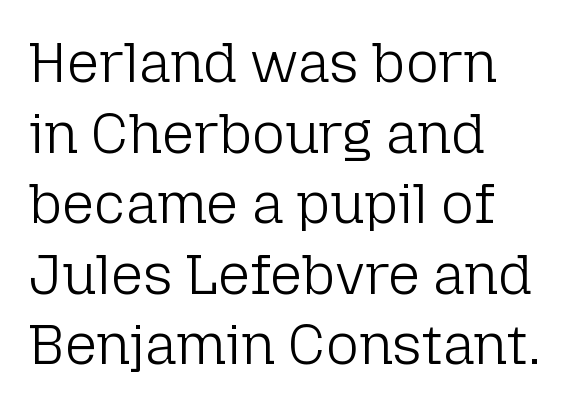
{"serif": "no", "italic": "no", "bold": "no", "weight": "light", "width": "normal", "stroke_contrast": "low", "x_height": "medium", "monospaced": "no", "underline": "no", "align": "left", "line_spacing": "normal", "line_spacing_ratio": 1.26, "letter_spacing": "normal", "letter_spacing_em": 0.0, "glyph_px": 56}
